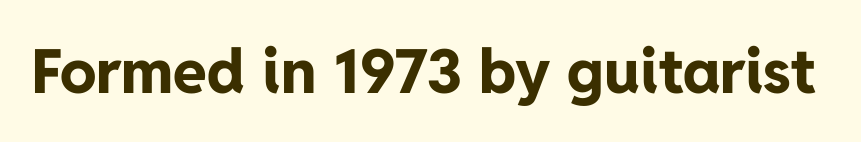
Q: Is the text bold? A: Yes.
Q: Is the text italic (slanted)? A: No, it is upright.
Q: Is the typeface a serif or a sans-serif typeface? A: Sans-serif.
Q: Is the text underlined? A: No.
Q: Is the spacing between letters normal or unusually wide? A: Normal.
Q: Width (condensed, normal, or wide)? A: Normal.
Q: Stroke contrast? A: Low.
Q: x-height? A: Medium.
Q: Monospaced? A: No.
